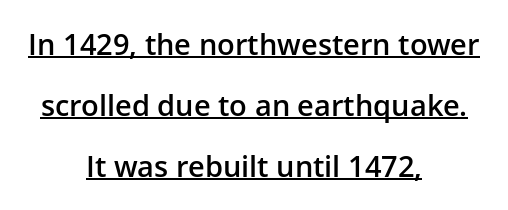
Q: Is the text bold? A: Semi-bold.
Q: Is the text italic (slanted)? A: No, it is upright.
Q: Is the typeface a serif or a sans-serif typeface? A: Sans-serif.
Q: Is the text underlined? A: Yes.
Q: How is the paragraph aligned? A: Centered.
Q: Is the spacing between letters normal or unusually wide? A: Normal.
Q: Is the spacing between lines tight, normal or loose? A: Loose.
Q: Width (condensed, normal, or wide)? A: Normal.
Q: Stroke contrast? A: Low.
Q: x-height? A: Medium.
Q: Monospaced? A: No.
